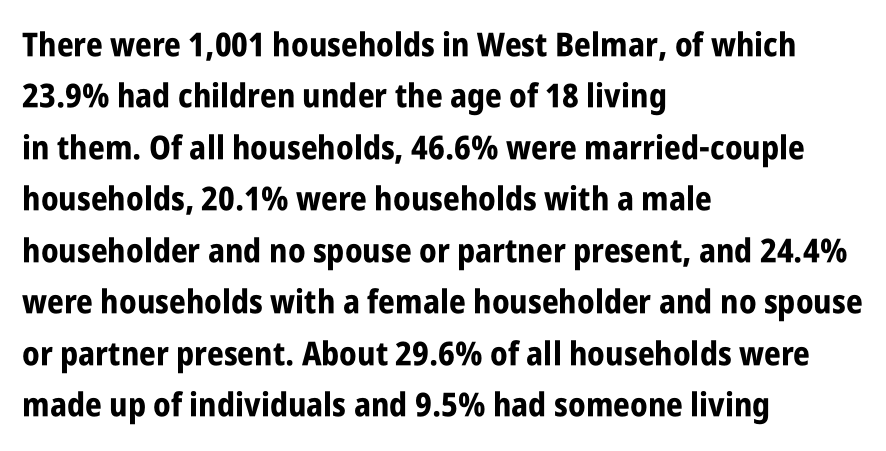
The image shows 33 px bold, condensed sans-serif type, upright; set left-aligned, normal line spacing (1.56x), normal letter spacing, not underlined; low stroke contrast and a large x-height.
